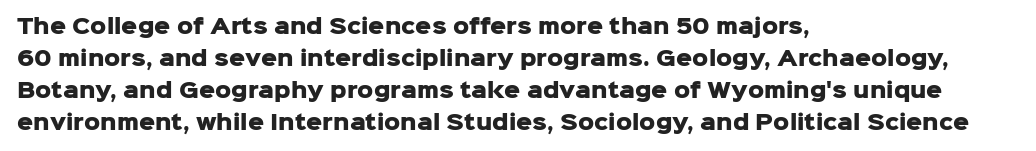
The image shows 20 px bold type, upright; set left-aligned, normal line spacing (1.6x), normal letter spacing, not underlined.
